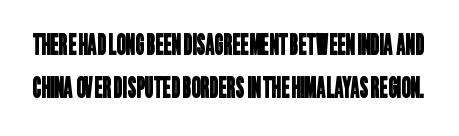
The image shows 28 px condensed sans-serif type; set normal line spacing (1.53x), normal letter spacing, not underlined; low stroke contrast and a large x-height.
